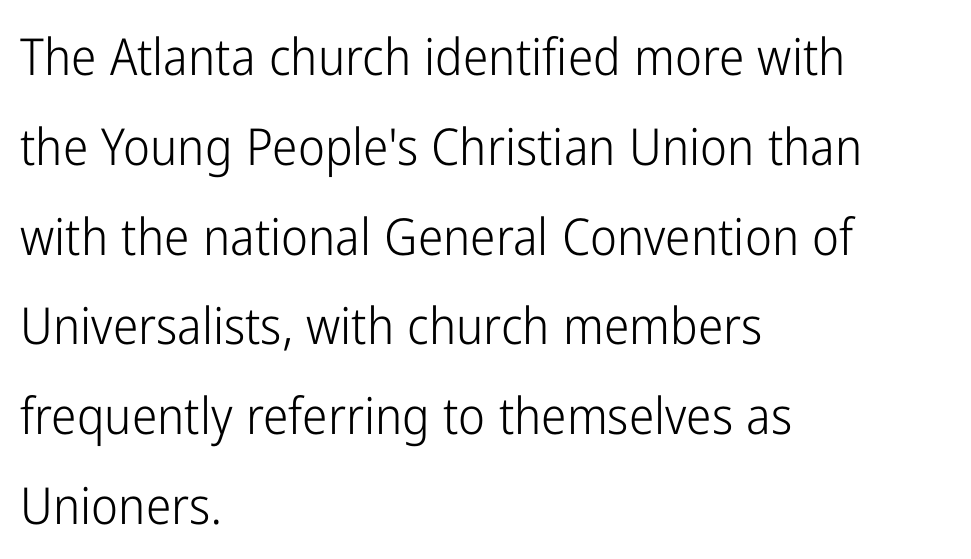
Q: Is the text bold? A: No.
Q: Is the text italic (slanted)? A: No, it is upright.
Q: Is the typeface a serif or a sans-serif typeface? A: Sans-serif.
Q: Is the text underlined? A: No.
Q: How is the paragraph aligned? A: Left-aligned.
Q: Is the spacing between letters normal or unusually wide? A: Normal.
Q: Width (condensed, normal, or wide)? A: Condensed.
Q: Stroke contrast? A: Low.
Q: x-height? A: Medium.
Q: Monospaced? A: No.
